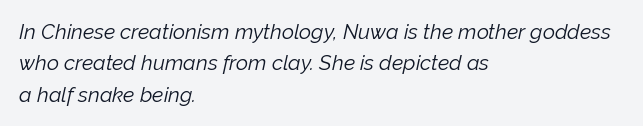
The image shows 21 px text type, italic (leaning right); set left-aligned, normal line spacing (1.49x), normal letter spacing, not underlined.
